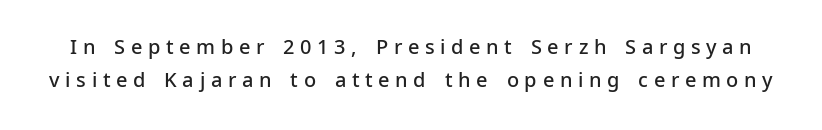
The image shows 20 px text type, upright; set normal line spacing (1.63x), unusually wide letter spacing (+0.28 em), not underlined.
